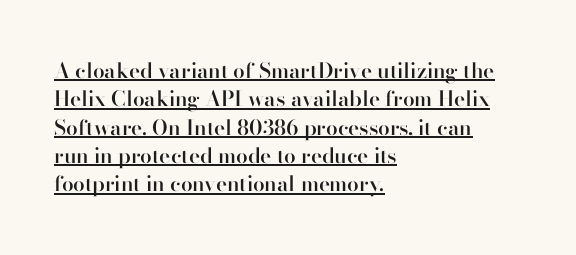
{"italic": "no", "bold": "semi", "underline": "yes", "align": "left", "line_spacing": "normal", "line_spacing_ratio": 1.35, "letter_spacing": "normal", "letter_spacing_em": 0.0, "glyph_px": 21}
